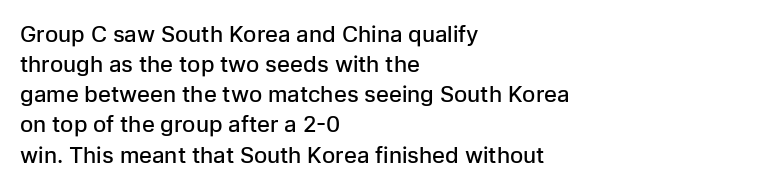
The rows are spaced the way most documents space them. Default kerning and tracking; the words read as compact shapes. Reading down the block, your eye returns to a fixed left position each line. The lettering stays uniformly vertical, giving the passage a roman look. Set as a demibold, roughly 600 on the weight scale.
